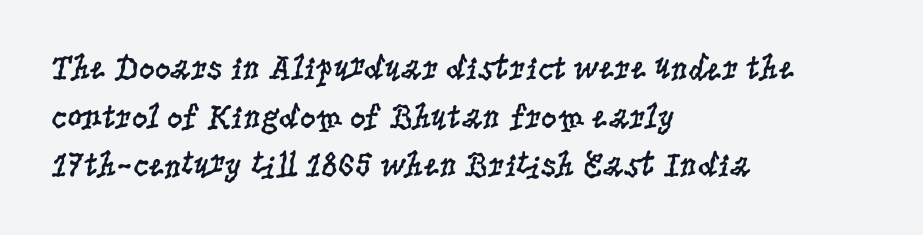
A serif font was chosen for this passage. Letter spacing: default. Any mark beneath the type? The region is blank. Leftover space on each line is placed entirely after the last word. The passage shown is not bold in any degree.
